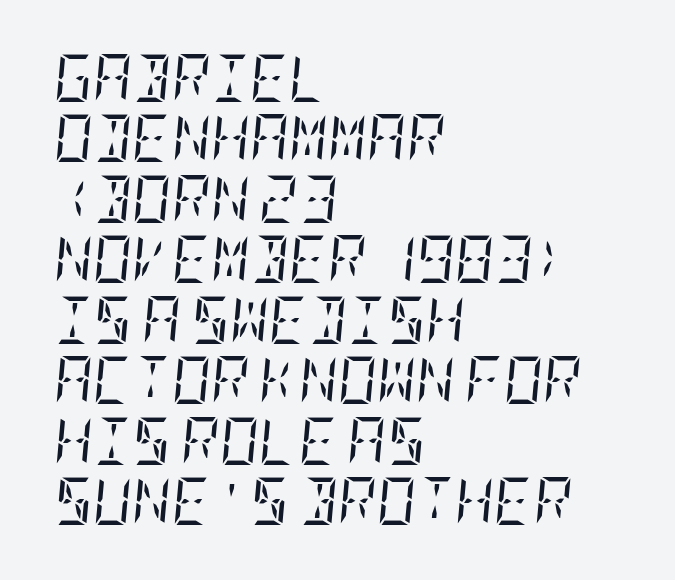
The block of text has a typical density, with ordinary space between rows. Descender tails drop into unmarked territory. Emphasis-style slanted type is in use. Standard letterfit; no display-style spreading of the glyphs. You can tell from the footed stems that serif type was used. Unbolded letterforms with no extra heft.
